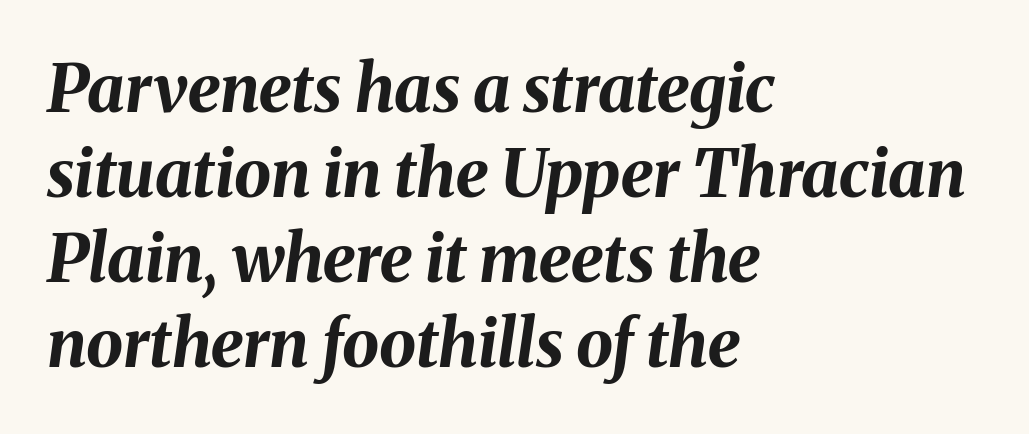
Q: Is the text bold? A: Yes.
Q: Is the text italic (slanted)? A: Yes, it leans right by about 8 degrees.
Q: Is the text underlined? A: No.
Q: How is the paragraph aligned? A: Left-aligned.
Q: Is the spacing between letters normal or unusually wide? A: Normal.
Q: Is the spacing between lines tight, normal or loose? A: Normal.
Q: Width (condensed, normal, or wide)? A: Normal.
Q: Stroke contrast? A: Medium.
Q: x-height? A: Medium.
Q: Monospaced? A: No.
